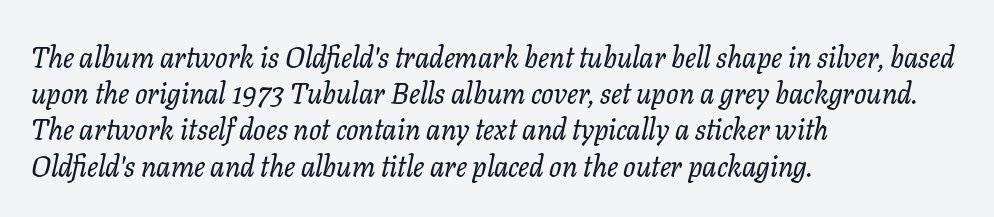
{"serif": "yes", "italic": "yes", "lean": "right", "slant_degrees": 11, "width": "normal", "stroke_contrast": "low", "x_height": "medium", "monospaced": "no", "underline": "no", "align": "left", "line_spacing": "normal", "line_spacing_ratio": 1.25, "letter_spacing": "normal", "letter_spacing_em": 0.0, "glyph_px": 29}
